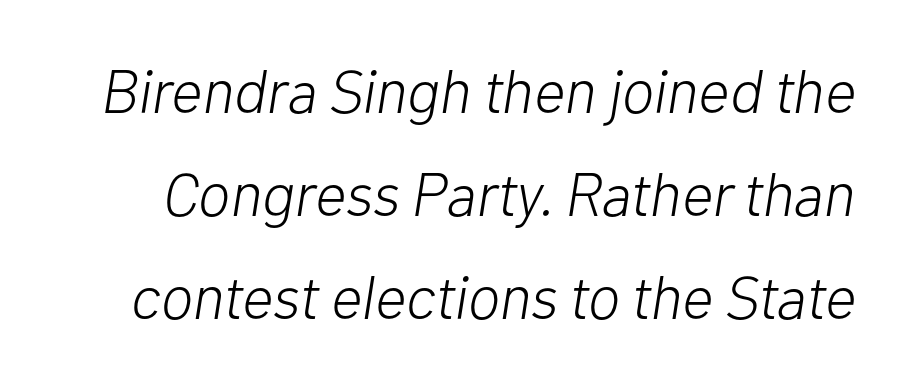
A typesetter would call this proportional, since set widths differ per character. Weight: in the light-to-regular range. Underlining? Definitely not there. Vertical spacing — default.
